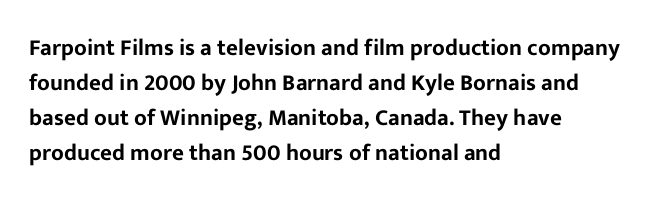
The image shows 23 px text type, upright; set left-aligned, normal line spacing (1.52x), normal letter spacing, not underlined.
